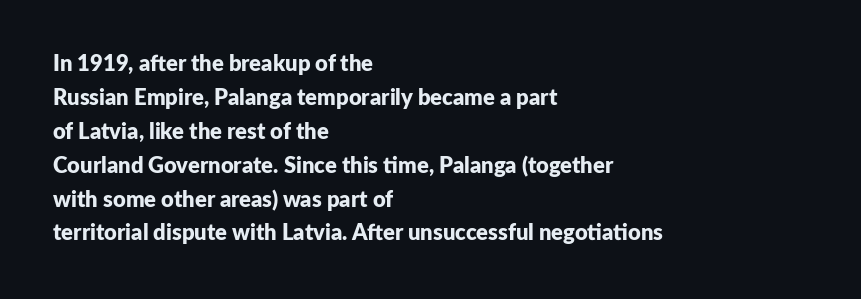
The image shows 22 px bold type, upright; set left-aligned, normal line spacing (1.54x), normal letter spacing, not underlined.
